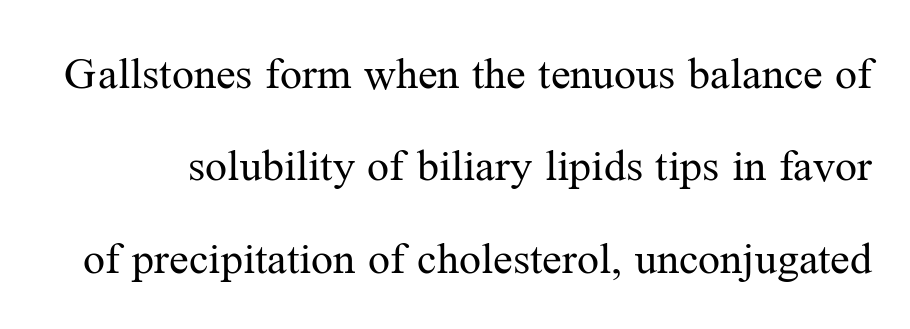
Clear beneath every line of the passage. This block would shrink considerably if given ordinary leading; it's expanded now. These lines are rendered in a variable-pitch font. No extra ink here — the face is not bold.
